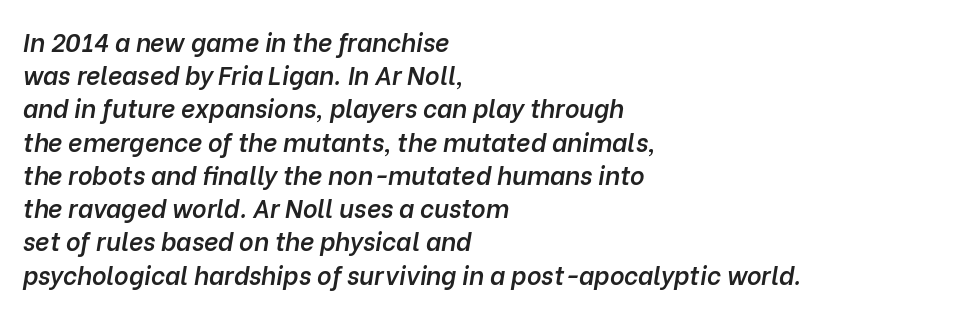
The image shows 25 px text type, italic (leaning right); set left-aligned, normal line spacing (1.33x), normal letter spacing, not underlined.
